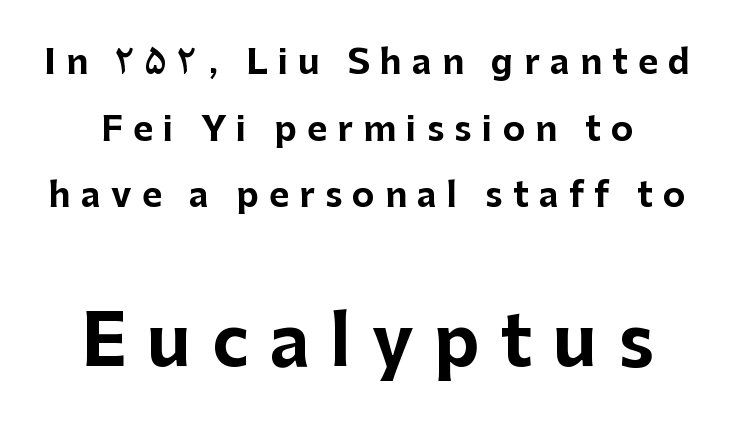
Q: Is the text bold? A: Yes.
Q: Is the text italic (slanted)? A: No, it is upright.
Q: Is the typeface a serif or a sans-serif typeface? A: Sans-serif.
Q: Is the text underlined? A: No.
Q: Is the spacing between letters normal or unusually wide? A: Unusually wide.
Q: Is the spacing between lines tight, normal or loose? A: Loose.
Q: Which block of text is set in a larger size, the first (top) or the second (bottom)? A: The second (bottom) one.
Q: Width (condensed, normal, or wide)? A: Normal.
Q: Stroke contrast? A: Low.
Q: x-height? A: Medium.
Q: Monospaced? A: No.
